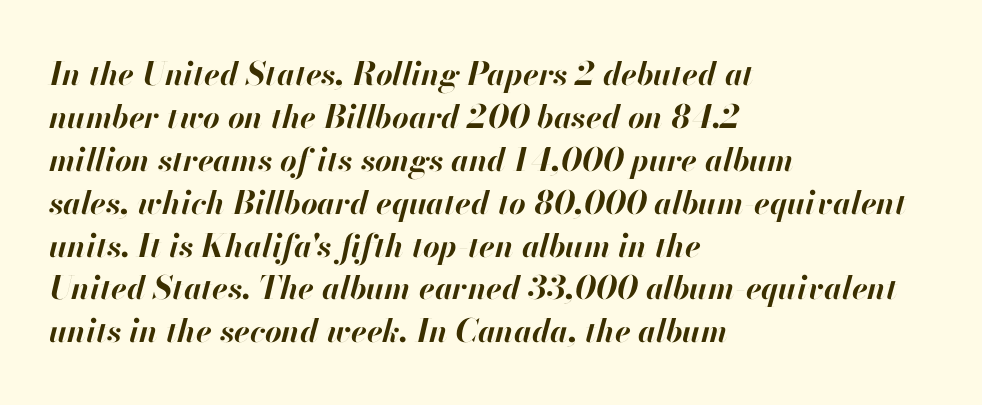
{"italic": "yes", "lean": "right", "slant_degrees": 13, "bold": "yes", "weight": "bold", "width": "normal", "stroke_contrast": "high", "x_height": "small", "monospaced": "no", "underline": "no", "align": "left", "line_spacing": "normal", "line_spacing_ratio": 1.34, "letter_spacing": "normal", "letter_spacing_em": 0.0, "glyph_px": 32}
